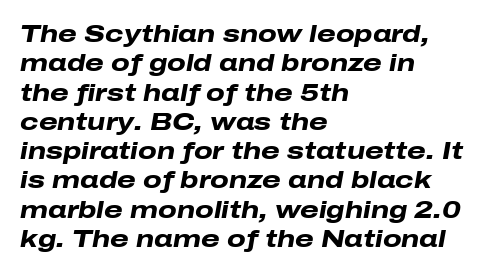
{"italic": "yes", "lean": "right", "slant_degrees": 10, "bold": "yes", "underline": "no", "align": "left", "line_spacing_ratio": 1.22, "letter_spacing": "normal", "letter_spacing_em": 0.0, "glyph_px": 24}
